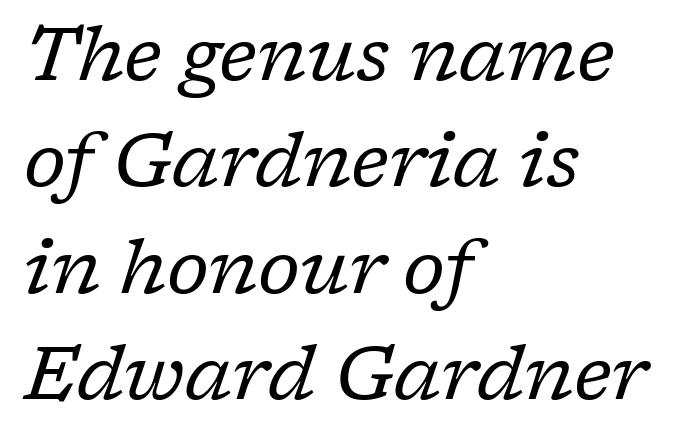
{"serif": "yes", "italic": "yes", "lean": "right", "slant_degrees": 17, "bold": "no", "weight": "regular", "width": "normal", "stroke_contrast": "low", "x_height": "medium", "monospaced": "no", "underline": "no", "align": "left", "line_spacing": "normal", "line_spacing_ratio": 1.42, "letter_spacing": "normal", "letter_spacing_em": 0.0, "glyph_px": 75}
